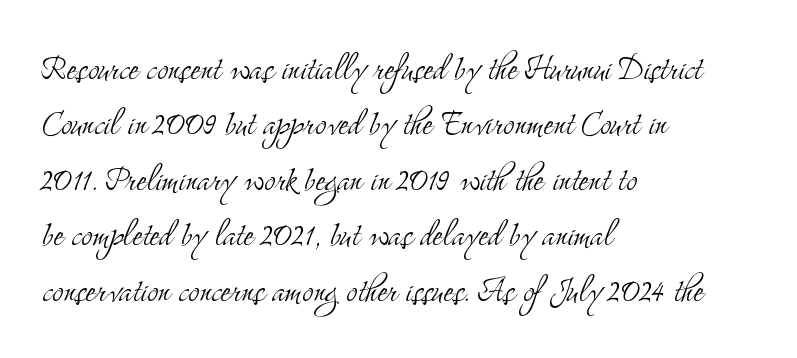
Is this a sans? No — the strokes have serifs. The space between consecutive lines is moderate. Beneath every word, the page is bare. Character widths vary here, with narrow letters taking less room than wide ones. A quiet, ordinary-to-light weight characterises the typeface. The passage is arranged the way most books set body copy — flush left.
